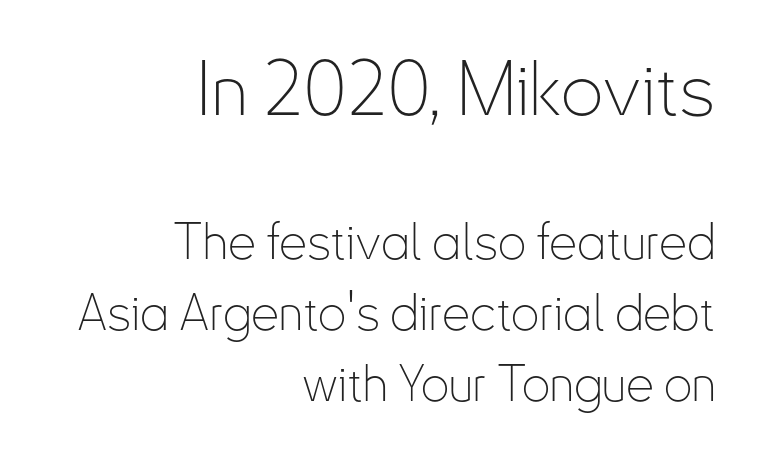
The image shows 75 px thin, condensed sans-serif type, upright; set right-aligned, normal line spacing (1.42x), normal letter spacing, not underlined; the first (top) block is 1.5x larger; low stroke contrast and a small x-height.
